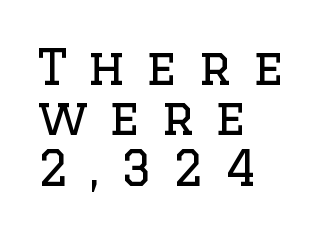
Each new line begins almost immediately beneath the previous one. The letters look calm and open, with moderate or lighter stems. Ascenders rise straight up at ninety degrees. Check the space under the baseline: it is left empty.
